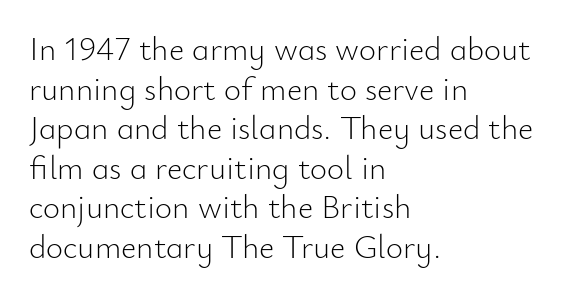
The image shows 33 px light sans-serif type, upright; set left-aligned, line spacing 1.2x, normal letter spacing, not underlined; low stroke contrast and a small x-height.
